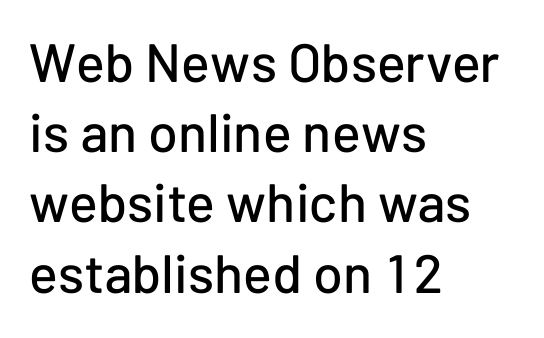
The ragged edge is on the right, which tells us the setting is flush left. Are there feet on the stems? There aren't — it's a sans. Here the designer chose a conventional face with non-uniform glyph widths. Honestly, the row spacing looks completely unremarkable. Do the letters lean? They stand straight.
